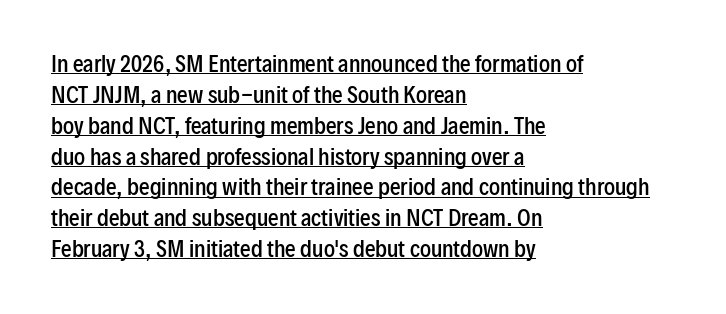
The image shows 21 px text type, upright; set left-aligned, normal line spacing (1.47x), normal letter spacing, underlined.
